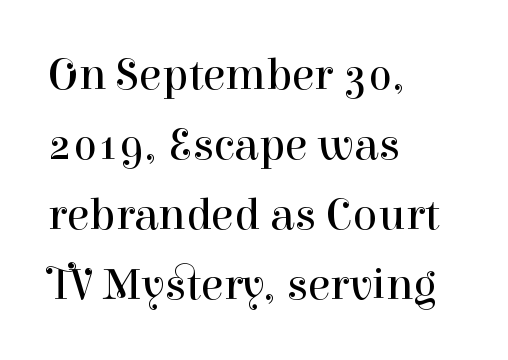
Compared with a typical body face, this is equally light or lighter still. Is there any slant? The stems are plumb. Each new line begins a customary step beneath the previous one. A classic flush-left, rag-right setting is used for this passage.
